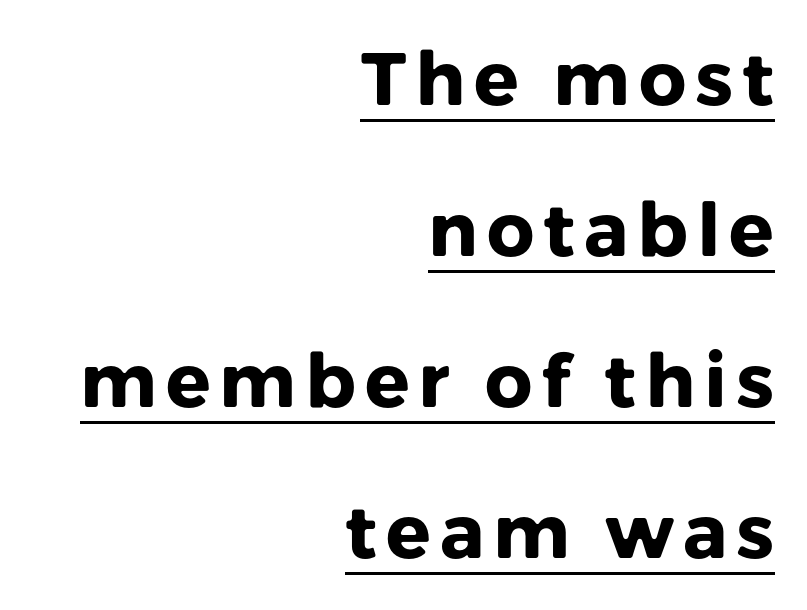
Q: Is the text bold? A: Yes.
Q: Is the text italic (slanted)? A: No, it is upright.
Q: Is the typeface a serif or a sans-serif typeface? A: Sans-serif.
Q: Is the text underlined? A: Yes.
Q: How is the paragraph aligned? A: Right-aligned.
Q: Is the spacing between lines tight, normal or loose? A: Loose.
Q: Width (condensed, normal, or wide)? A: Normal.
Q: Stroke contrast? A: Low.
Q: x-height? A: Medium.
Q: Monospaced? A: No.
